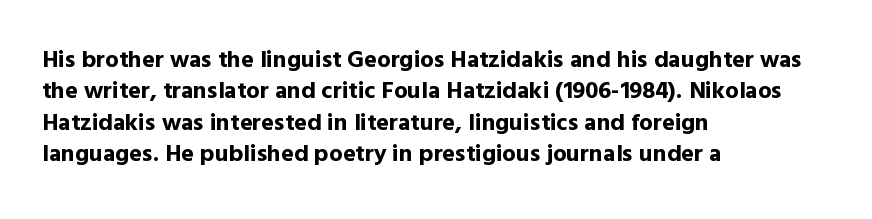
The image shows 24 px bold type, upright; set left-aligned, normal line spacing (1.31x), normal letter spacing, not underlined.
